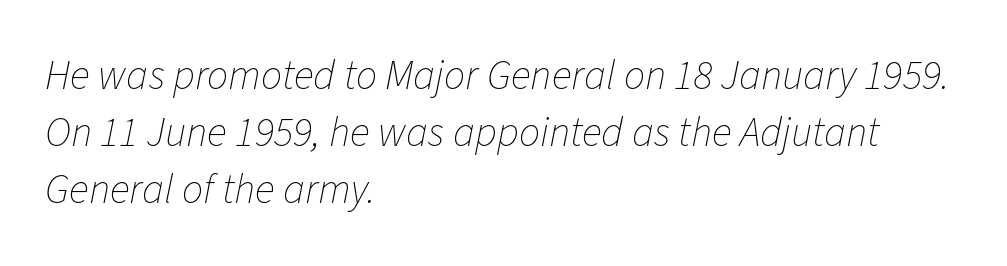
{"italic": "yes", "lean": "right", "slant_degrees": 11, "bold": "no", "weight": "thin", "width": "normal", "stroke_contrast": "low", "x_height": "medium", "monospaced": "no", "underline": "no", "align": "left", "line_spacing": "normal", "line_spacing_ratio": 1.36, "letter_spacing": "normal", "letter_spacing_em": 0.0, "glyph_px": 42}
